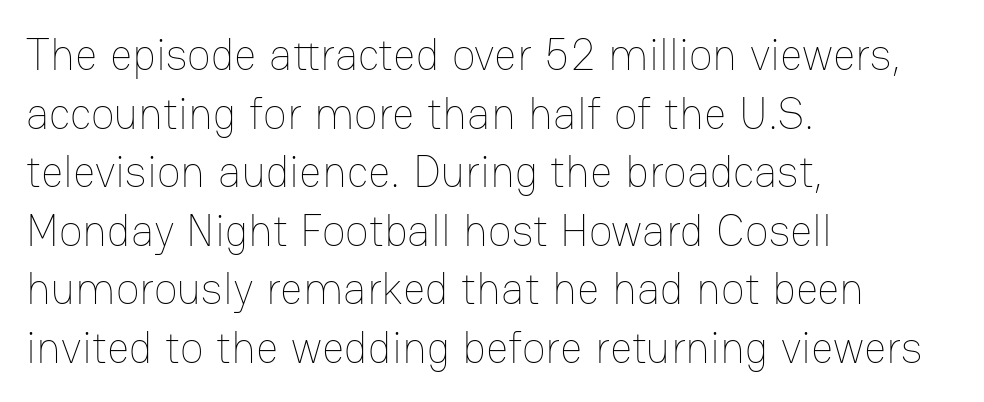
Q: Is the text bold? A: No.
Q: Is the text italic (slanted)? A: No, it is upright.
Q: Is the text underlined? A: No.
Q: How is the paragraph aligned? A: Left-aligned.
Q: Is the spacing between letters normal or unusually wide? A: Normal.
Q: Is the spacing between lines tight, normal or loose? A: Normal.
Q: Width (condensed, normal, or wide)? A: Normal.
Q: Stroke contrast? A: Low.
Q: x-height? A: Medium.
Q: Monospaced? A: No.
